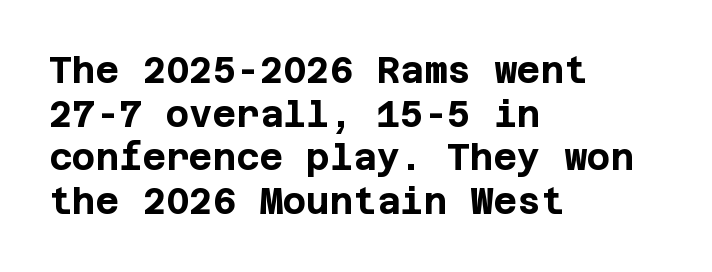
The image shows 36 px bold sans-serif type, upright; set left-aligned, line spacing 1.21x, normal letter spacing, not underlined; low stroke contrast and a large x-height.
